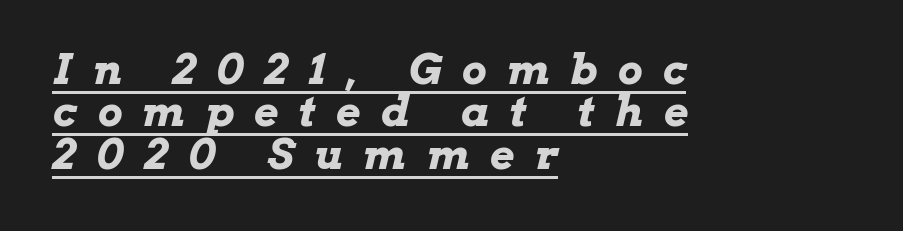
Q: Is the text bold? A: Yes.
Q: Is the text italic (slanted)? A: Yes, it leans right by about 13 degrees.
Q: Is the text underlined? A: Yes.
Q: How is the paragraph aligned? A: Left-aligned.
Q: Is the spacing between letters normal or unusually wide? A: Unusually wide.
Q: Is the spacing between lines tight, normal or loose? A: Tight.
Q: Width (condensed, normal, or wide)? A: Wide.
Q: Stroke contrast? A: Low.
Q: x-height? A: Medium.
Q: Monospaced? A: No.
